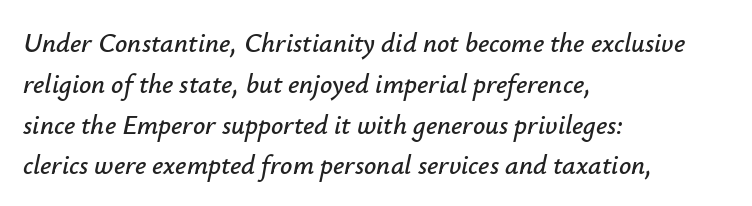
Descender tails drop into unmarked territory. The space between consecutive lines is moderate. The face used here is rendered with its standard letterfit. This rendering uses left alignment, leaving the right contour irregular. Designer's note — italics engaged.
